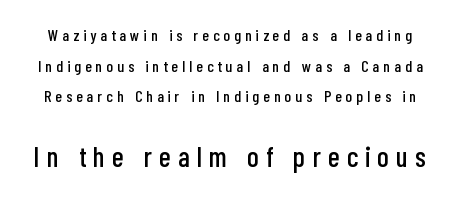
The image shows 28 px condensed sans-serif type, upright; set loose line spacing (1.91x), unusually wide letter spacing (+0.26 em), not underlined; the second (bottom) block is 1.75x larger; low stroke contrast and a medium x-height.
